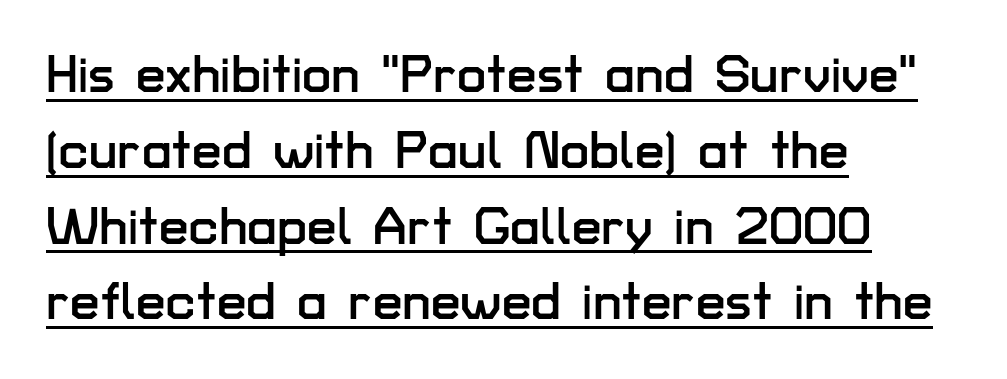
{"serif": "no", "italic": "no", "width": "normal", "stroke_contrast": "low", "x_height": "medium", "monospaced": "no", "underline": "yes", "align": "left", "line_spacing": "normal", "line_spacing_ratio": 1.43, "letter_spacing": "normal", "letter_spacing_em": 0.0, "glyph_px": 53}
